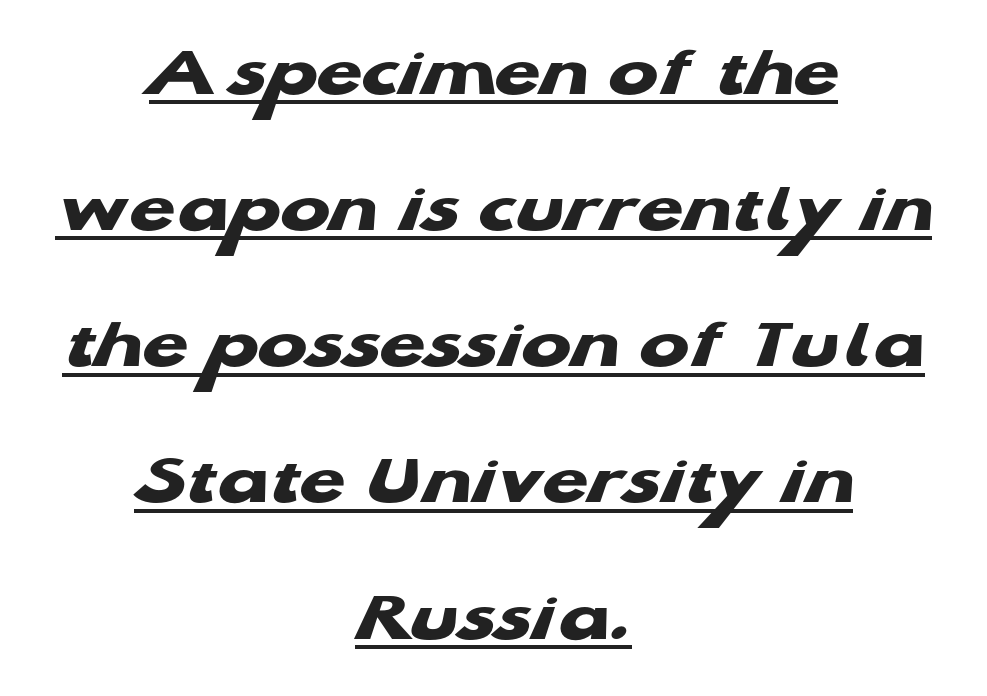
Q: Is the text bold? A: Yes.
Q: Is the typeface a serif or a sans-serif typeface? A: Sans-serif.
Q: Is the text underlined? A: Yes.
Q: How is the paragraph aligned? A: Centered.
Q: Is the spacing between letters normal or unusually wide? A: Normal.
Q: Width (condensed, normal, or wide)? A: Wide.
Q: Stroke contrast? A: Low.
Q: x-height? A: Medium.
Q: Monospaced? A: No.
